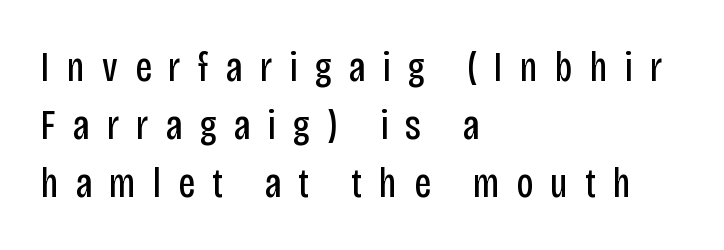
Q: Is the text bold? A: No.
Q: Is the text italic (slanted)? A: No, it is upright.
Q: Is the typeface a serif or a sans-serif typeface? A: Sans-serif.
Q: Is the text underlined? A: No.
Q: How is the paragraph aligned? A: Left-aligned.
Q: Is the spacing between letters normal or unusually wide? A: Unusually wide.
Q: Is the spacing between lines tight, normal or loose? A: Normal.
Q: Width (condensed, normal, or wide)? A: Condensed.
Q: Stroke contrast? A: Low.
Q: x-height? A: Large.
Q: Monospaced? A: No.
